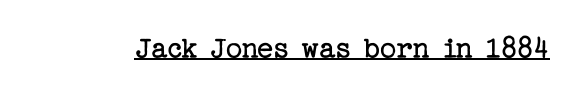
This rendering employs a face with finishing strokes, i.e., a serif. Has an underline been added? It has. The letters stand upright; this is a roman face. Nobody touched the tracking dial on this one. The characters are drawn with everyday or finer stroke widths.
